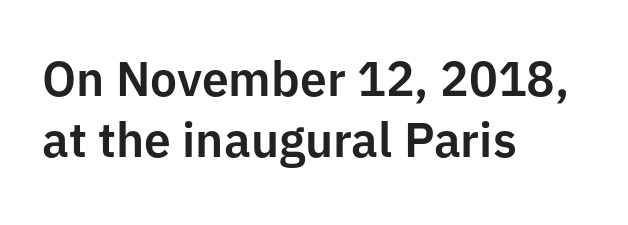
The image shows 48 px sans-serif type, upright; set left-aligned, normal line spacing (1.27x), normal letter spacing, not underlined; low stroke contrast and a medium x-height.
